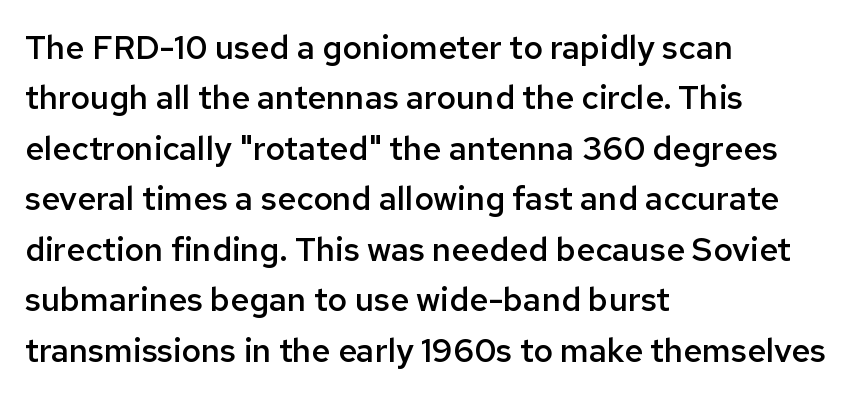
The image shows 33 px semibold sans-serif type, upright; set left-aligned, normal line spacing (1.53x), normal letter spacing, not underlined; low stroke contrast and a medium x-height.
